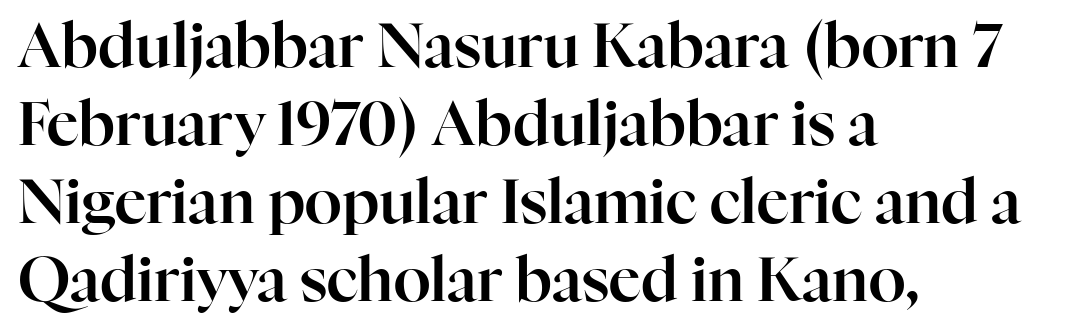
The image shows 61 px serif type, upright; set left-aligned, normal line spacing (1.28x), normal letter spacing, not underlined; high stroke contrast and a medium x-height.
